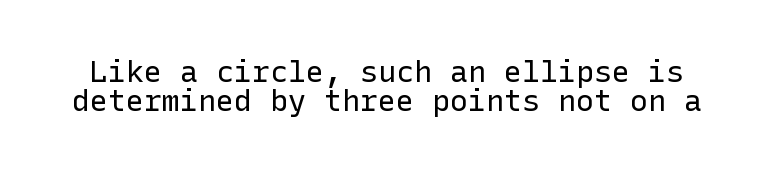
Bold? No — there's no thickening of the strokes. Style check: upright. Has an underline been added? It has not. This sample uses a sans-serif face. One glance says dense: line gaps are narrower than usual.
